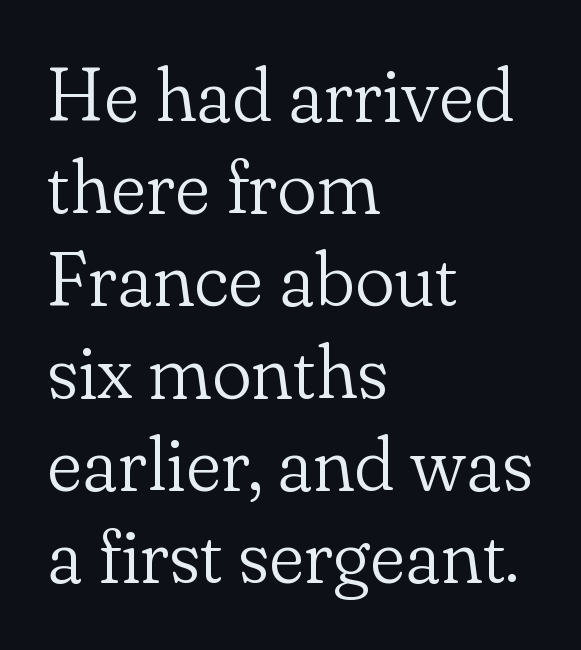
Q: Is the text bold? A: No.
Q: Is the text italic (slanted)? A: No, it is upright.
Q: Is the typeface a serif or a sans-serif typeface? A: Serif.
Q: Is the text underlined? A: No.
Q: How is the paragraph aligned? A: Left-aligned.
Q: Is the spacing between letters normal or unusually wide? A: Normal.
Q: Width (condensed, normal, or wide)? A: Normal.
Q: Stroke contrast? A: Low.
Q: x-height? A: Small.
Q: Monospaced? A: No.
